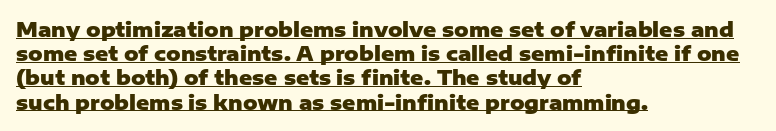
Caption: multi-line text, flush left, ragged right. The font's upright variant was chosen for this text. Honestly, the letter spacing is just normal — you wouldn't notice it. The glyphs have the mass of a bold cut.
